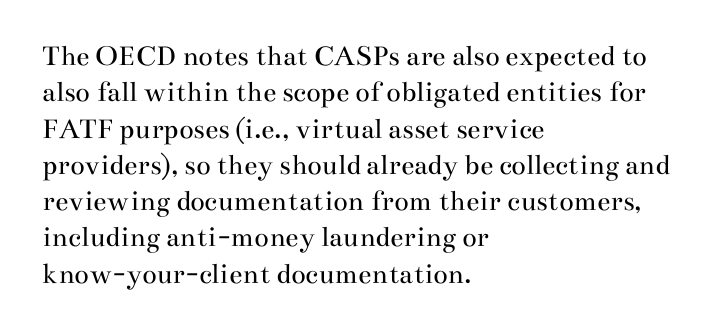
{"serif": "yes", "italic": "no", "bold": "no", "weight": "regular", "width": "wide", "stroke_contrast": "medium", "x_height": "small", "monospaced": "no", "underline": "no", "align": "left", "line_spacing_ratio": 1.21, "letter_spacing": "normal", "letter_spacing_em": 0.0, "glyph_px": 30}
